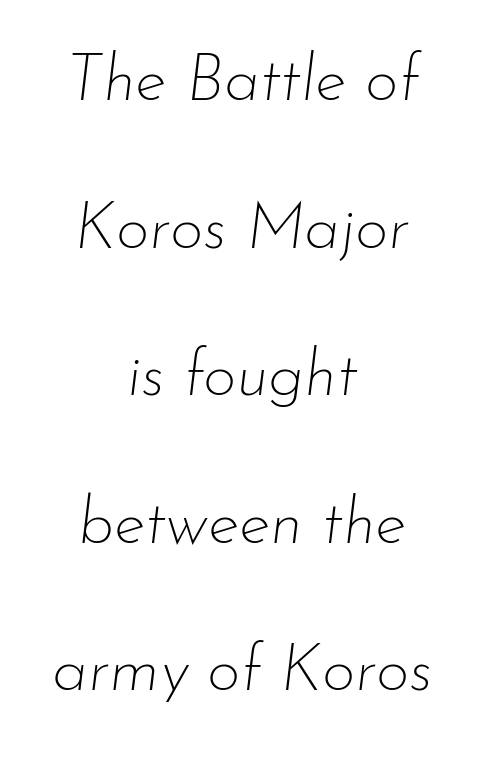
{"italic": "yes", "lean": "right", "slant_degrees": 7, "bold": "no", "weight": "thin", "width": "normal", "stroke_contrast": "low", "x_height": "small", "monospaced": "no", "underline": "no", "align": "center", "line_spacing": "loose", "line_spacing_ratio": 2.27, "letter_spacing": "normal", "letter_spacing_em": 0.0, "glyph_px": 65}
